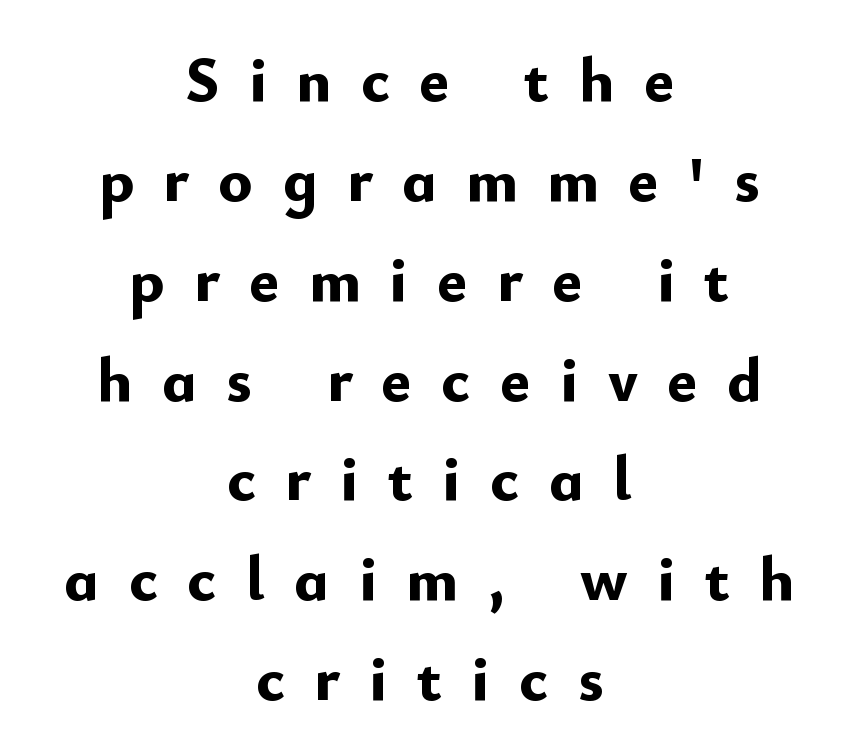
Between one letter and the next there's a generous, obvious gap. Reading down the block, each line starts at a different indent, mirrored at its end. In terms of leading, this rendering sits right in the middle. To sum up the face: it is a sans, with no serifs. Look at the stroke-to-counter ratio: heavy, a bold.
